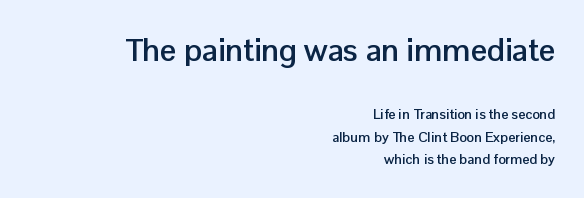
Q: Is the text bold? A: Yes.
Q: Is the text italic (slanted)? A: No, it is upright.
Q: Is the typeface a serif or a sans-serif typeface? A: Sans-serif.
Q: Is the text underlined? A: No.
Q: How is the paragraph aligned? A: Right-aligned.
Q: Is the spacing between letters normal or unusually wide? A: Normal.
Q: Is the spacing between lines tight, normal or loose? A: Normal.
Q: Which block of text is set in a larger size, the first (top) or the second (bottom)? A: The first (top) one.
Q: Width (condensed, normal, or wide)? A: Normal.
Q: Stroke contrast? A: Low.
Q: x-height? A: Medium.
Q: Monospaced? A: No.
